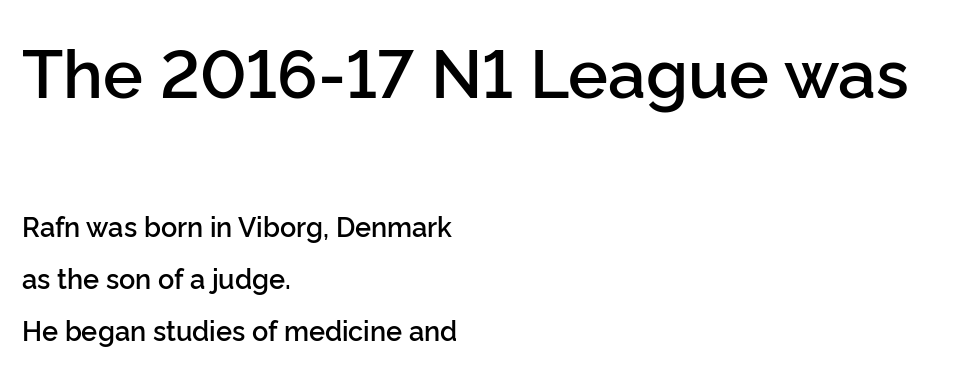
Q: Is the text bold? A: Semi-bold.
Q: Is the text italic (slanted)? A: No, it is upright.
Q: Is the typeface a serif or a sans-serif typeface? A: Sans-serif.
Q: Is the text underlined? A: No.
Q: How is the paragraph aligned? A: Left-aligned.
Q: Is the spacing between letters normal or unusually wide? A: Normal.
Q: Is the spacing between lines tight, normal or loose? A: Loose.
Q: Which block of text is set in a larger size, the first (top) or the second (bottom)? A: The first (top) one.
Q: Width (condensed, normal, or wide)? A: Normal.
Q: Stroke contrast? A: Low.
Q: x-height? A: Medium.
Q: Monospaced? A: No.
